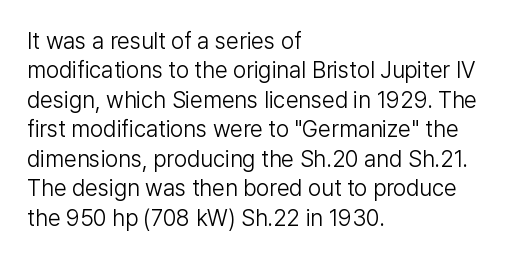
Q: Is the text bold? A: No.
Q: Is the text italic (slanted)? A: No, it is upright.
Q: Is the text underlined? A: No.
Q: How is the paragraph aligned? A: Left-aligned.
Q: Is the spacing between letters normal or unusually wide? A: Normal.
Q: Is the spacing between lines tight, normal or loose? A: Normal.
